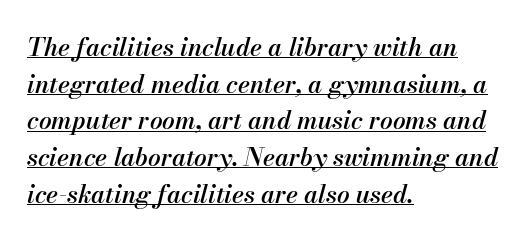
How would I describe the line gaps? Plain and ordinary. The paragraph shown leans on its left margin. The lettering is marked with a stroke running underneath it. Emphasis-style slanted type is in use. In terms of weight, the rendering is demibold, just under bold.
